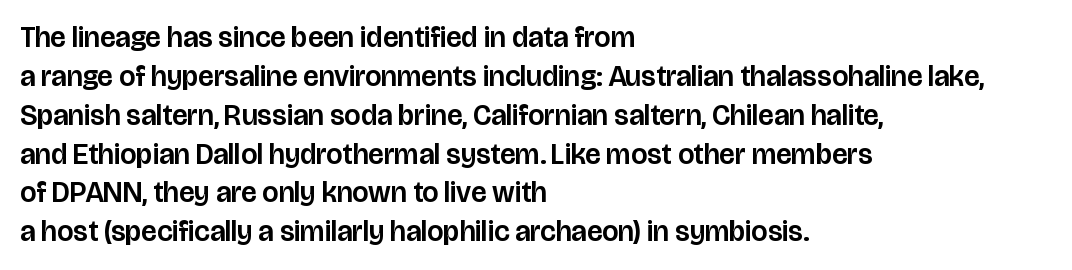
Q: Is the text italic (slanted)? A: No, it is upright.
Q: Is the typeface a serif or a sans-serif typeface? A: Sans-serif.
Q: Is the text underlined? A: No.
Q: How is the paragraph aligned? A: Left-aligned.
Q: Is the spacing between letters normal or unusually wide? A: Normal.
Q: Is the spacing between lines tight, normal or loose? A: Normal.
Q: Width (condensed, normal, or wide)? A: Normal.
Q: Stroke contrast? A: Low.
Q: x-height? A: Large.
Q: Monospaced? A: No.
